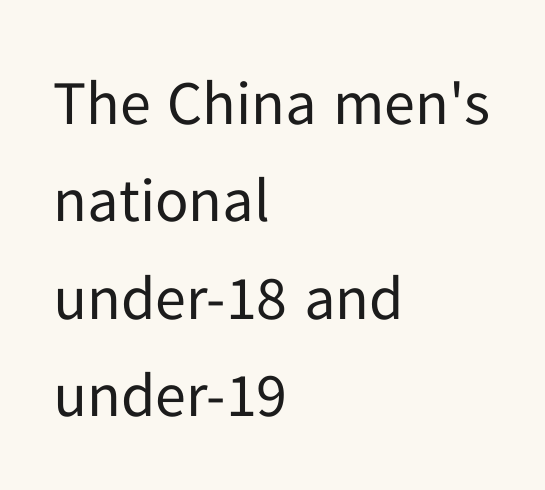
No chunkiness to these letters — they're not bold. Varying glyph widths throughout — classic text-font behaviour. A typesetter would mark this as roman, not italic. Look at the bottom of the vertical strokes: they stop flat, with no serifs.
